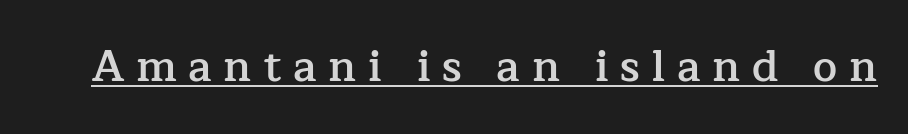
{"serif": "yes", "italic": "no", "bold": "semi", "weight": "semibold", "width": "normal", "stroke_contrast": "low", "x_height": "medium", "monospaced": "no", "underline": "yes", "letter_spacing": "wide", "letter_spacing_em": 0.27, "glyph_px": 43}
